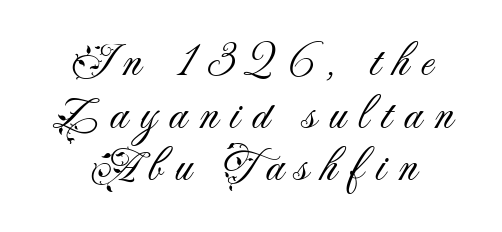
The image shows 47 px light sans-serif type; set centered, tight line spacing (1.12x), unusually wide letter spacing (+0.26 em), not underlined; medium stroke contrast and a small x-height.
